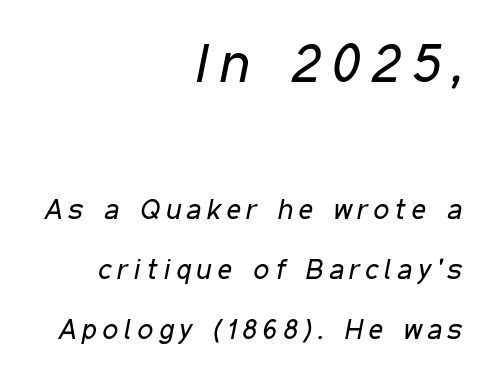
The image shows 55 px regular-weight, condensed type, italic (leaning right); set right-aligned, loose line spacing (2.14x), unusually wide letter spacing (+0.21 em), not underlined; the first (top) block is 1.96x larger; low stroke contrast and a medium x-height.
